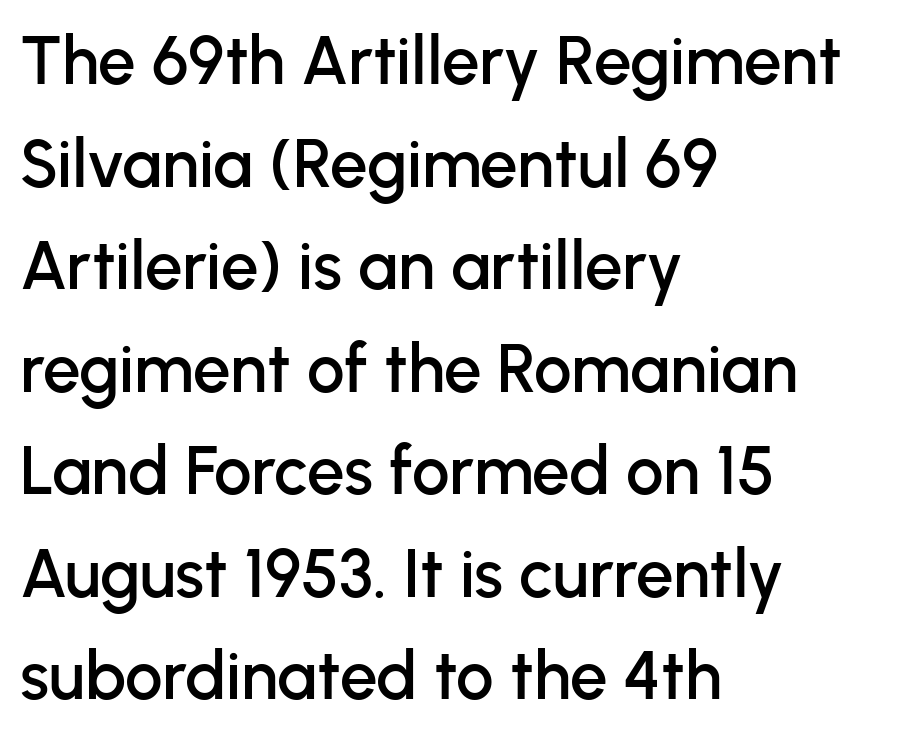
{"serif": "no", "italic": "no", "width": "normal", "stroke_contrast": "low", "x_height": "medium", "monospaced": "no", "underline": "no", "align": "left", "line_spacing": "normal", "line_spacing_ratio": 1.53, "letter_spacing": "normal", "letter_spacing_em": 0.0, "glyph_px": 67}
